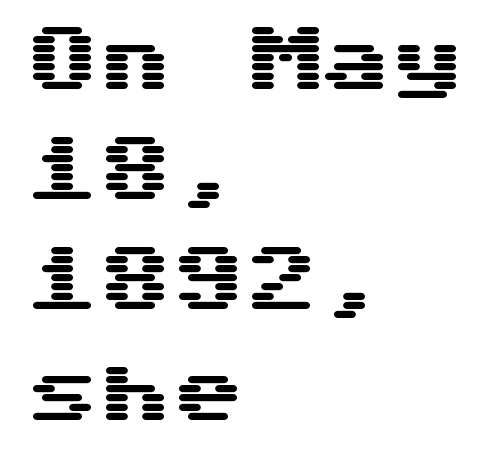
Just letters on the line, the space beneath them empty. Interline gaps are of average width in this sample. The axis of the letterforms is exactly vertical. The face used here is rendered with its standard letterfit. Is this a sans? Yes — the strokes have no serifs. All the whitespace from short lines collects on the right.
